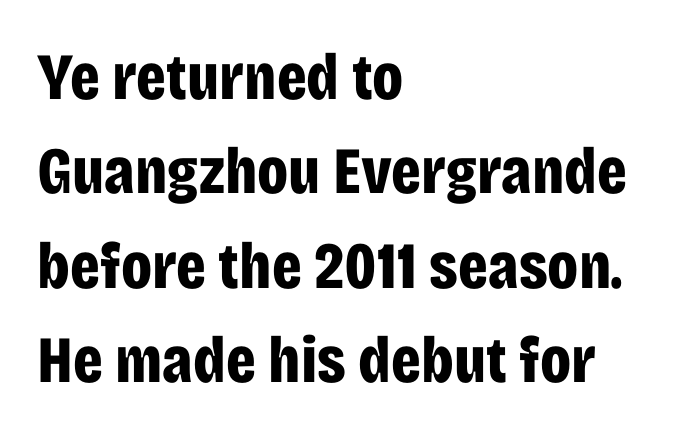
Q: Is the text bold? A: Yes.
Q: Is the text italic (slanted)? A: No, it is upright.
Q: Is the typeface a serif or a sans-serif typeface? A: Sans-serif.
Q: Is the text underlined? A: No.
Q: How is the paragraph aligned? A: Left-aligned.
Q: Is the spacing between letters normal or unusually wide? A: Normal.
Q: Is the spacing between lines tight, normal or loose? A: Normal.
Q: Width (condensed, normal, or wide)? A: Condensed.
Q: Stroke contrast? A: Low.
Q: x-height? A: Large.
Q: Monospaced? A: No.
